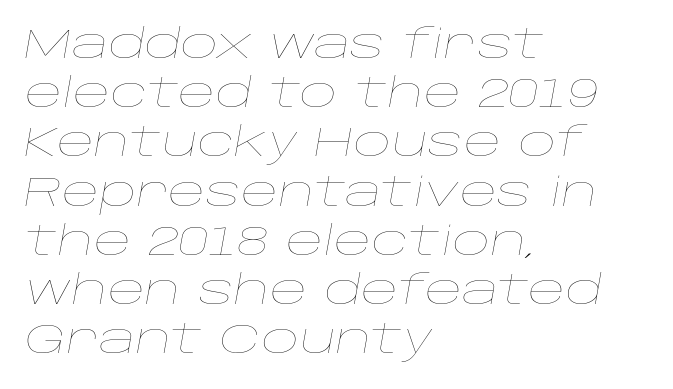
The image shows 41 px thin, wide type, italic (leaning right); set left-aligned, line spacing 1.2x, normal letter spacing, not underlined; low stroke contrast and a large x-height.
